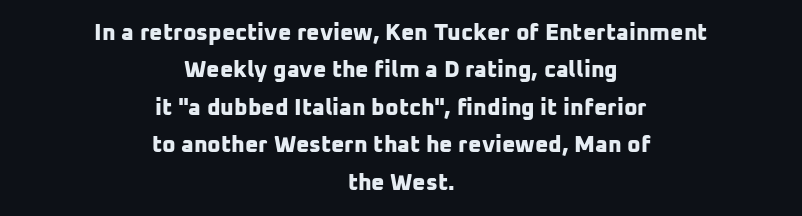
{"bold": "yes", "underline": "no", "align": "center", "line_spacing": "normal", "line_spacing_ratio": 1.63, "letter_spacing": "normal", "letter_spacing_em": 0.0, "glyph_px": 23}
